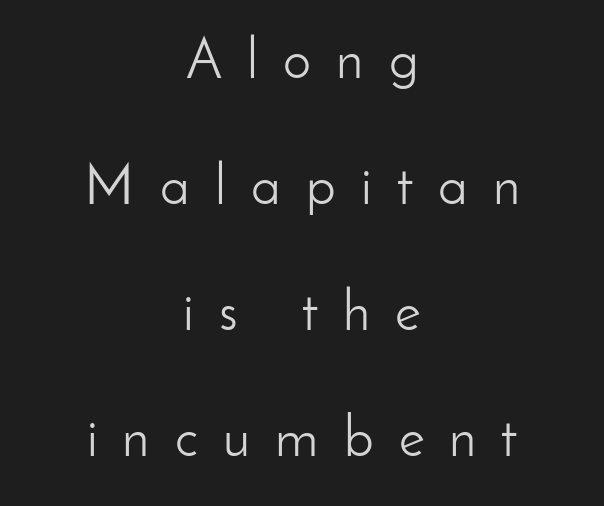
Vertical spacing — loose. The letters stand straight up with perfectly vertical stems. Spacing between characters has been opened up far beyond the box default. Decoration check: the copy has no underline.
